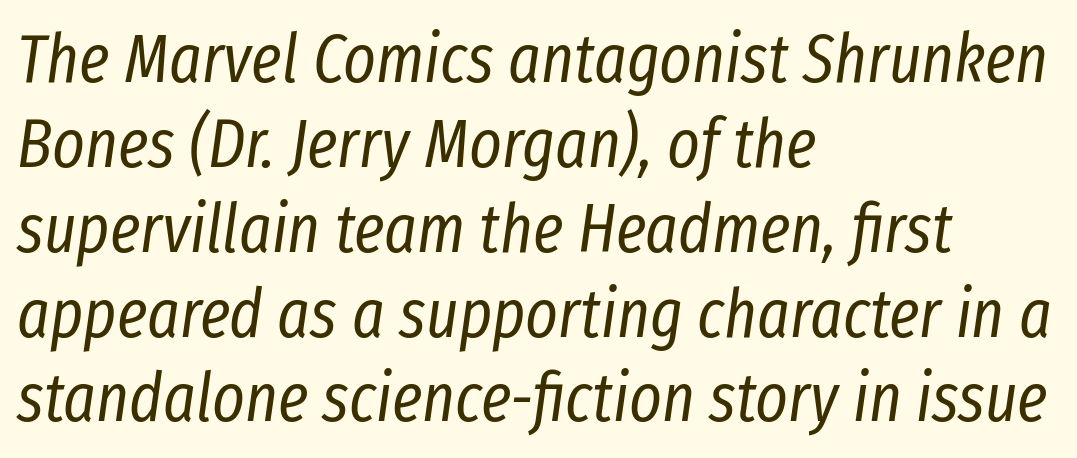
The image shows 69 px regular-weight, condensed type, italic (leaning right); set left-aligned, line spacing 1.23x, normal letter spacing, not underlined; low stroke contrast and a medium x-height.
